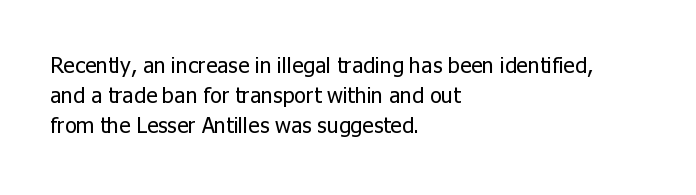
{"italic": "no", "bold": "no", "underline": "no", "align": "left", "line_spacing": "normal", "line_spacing_ratio": 1.36, "letter_spacing": "normal", "letter_spacing_em": 0.0, "glyph_px": 22}
